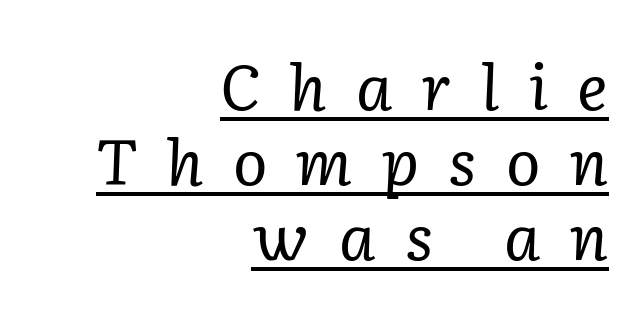
The typeface chosen for these lines features serifs. The face used here appears with an underline applied. Visually the block forms a straight wall on the right and a jagged coastline on the left. Tracking value appears strongly positive — letters spread wide.
